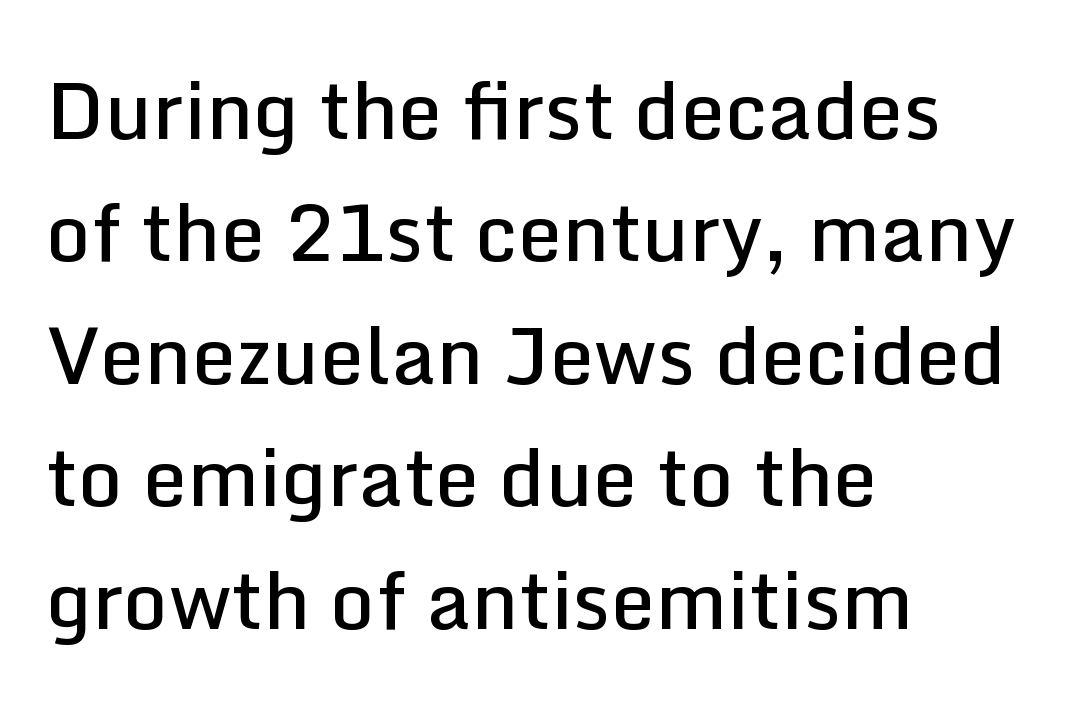
Only glyphs here, with clear space below each row. Bold? Not quite — semibold, heavier than regular but stopping short. Type style note: lacks serifs. Unlike italic type, these characters show no tilt at all. Each letter keeps its own natural width here, so spacing adapts to shape.
